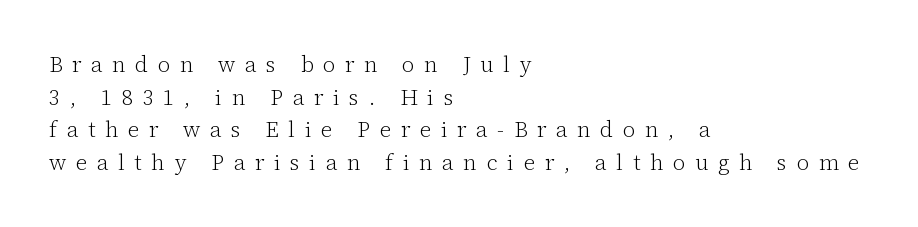
The typesetting does not lean heavy: it is not bold. Students, observe: this is what conventionally led text looks like. Every stem runs plumb, perpendicular to the baseline. Compared with typical body copy, the letter spacing here is much looser.
